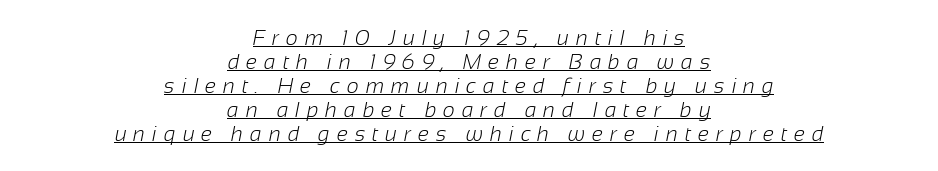
The tracking reads as deliberately expanded to a designer's eye. Which margin do the lines hug? Neither — every line sits in the middle. Students, observe: this is what under-led, compact text looks like. Each line of the rendering has a horizontal stroke beneath the glyphs. Summary of weight: not heavy and not bold.
